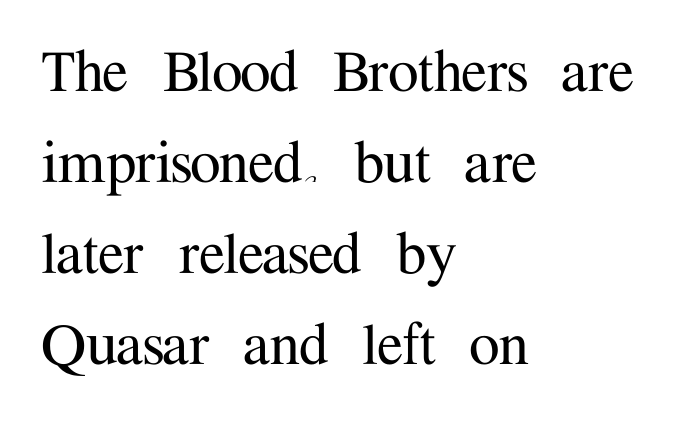
{"serif": "yes", "italic": "no", "width": "normal", "stroke_contrast": "medium", "x_height": "medium", "monospaced": "no", "underline": "no", "align": "left", "line_spacing": "normal", "line_spacing_ratio": 1.32, "letter_spacing": "normal", "letter_spacing_em": 0.0, "glyph_px": 69}
